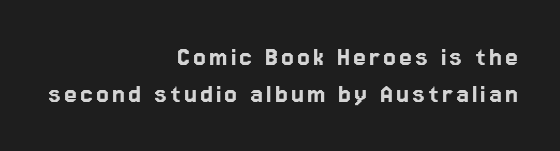
Q: Is the text italic (slanted)? A: No, it is upright.
Q: Is the typeface a serif or a sans-serif typeface? A: Sans-serif.
Q: Is the text underlined? A: No.
Q: How is the paragraph aligned? A: Right-aligned.
Q: Is the spacing between lines tight, normal or loose? A: Normal.
Q: Width (condensed, normal, or wide)? A: Normal.
Q: Stroke contrast? A: Low.
Q: x-height? A: Medium.
Q: Monospaced? A: No.
